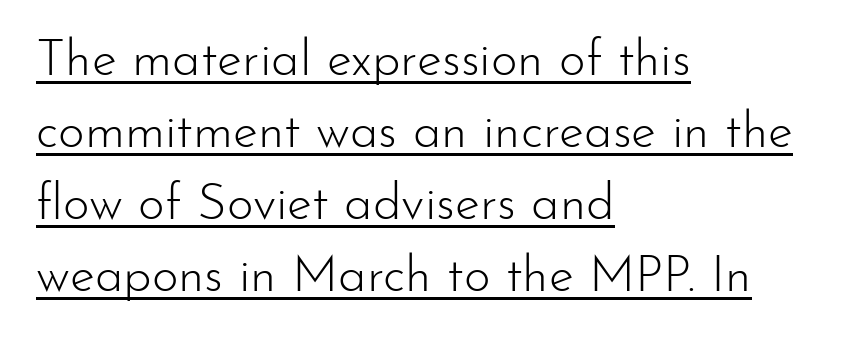
A typesetter would call this proportional, since set widths differ per character. Vertical spacing — default. Line beginnings align vertically; line endings do not. Emphasis is given by a line drawn under the lettering.
